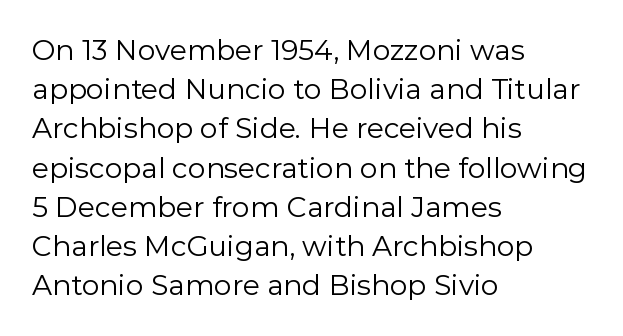
Q: Is the text bold? A: No.
Q: Is the text italic (slanted)? A: No, it is upright.
Q: Is the typeface a serif or a sans-serif typeface? A: Sans-serif.
Q: Is the text underlined? A: No.
Q: How is the paragraph aligned? A: Left-aligned.
Q: Is the spacing between letters normal or unusually wide? A: Normal.
Q: Is the spacing between lines tight, normal or loose? A: Normal.
Q: Width (condensed, normal, or wide)? A: Normal.
Q: Stroke contrast? A: Low.
Q: x-height? A: Medium.
Q: Monospaced? A: No.
